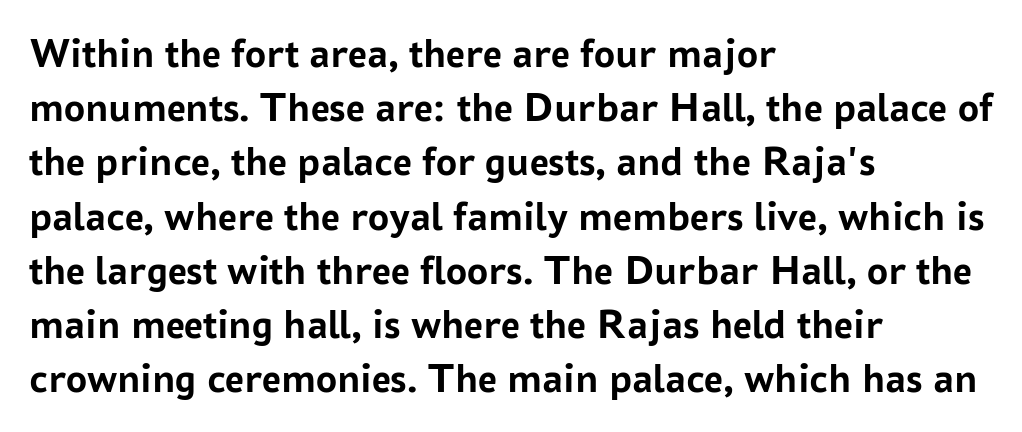
{"serif": "no", "italic": "no", "bold": "yes", "weight": "semibold", "width": "normal", "stroke_contrast": "low", "x_height": "medium", "monospaced": "no", "underline": "no", "align": "left", "line_spacing": "normal", "line_spacing_ratio": 1.29, "letter_spacing": "normal", "letter_spacing_em": 0.0, "glyph_px": 42}
